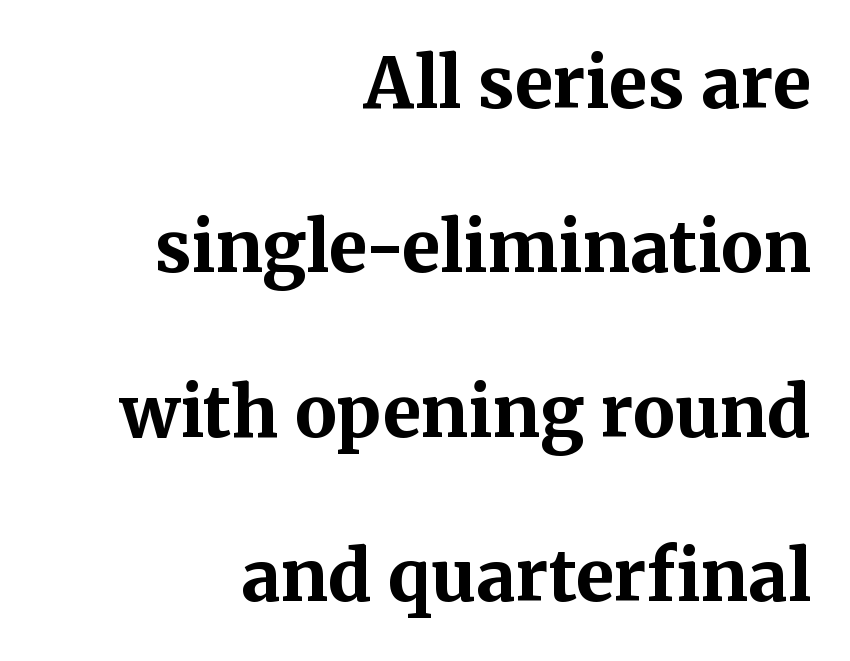
The image shows 70 px bold serif type, upright; set right-aligned, loose line spacing (2.35x), normal letter spacing, not underlined; medium stroke contrast and a medium x-height.
